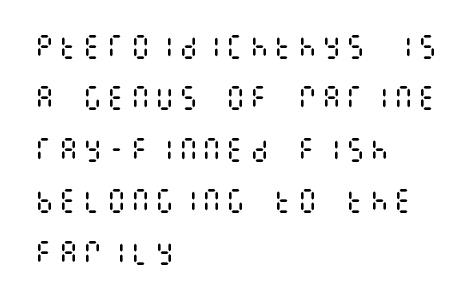
Q: Is the text bold? A: No.
Q: Is the text italic (slanted)? A: No, it is upright.
Q: Is the text underlined? A: No.
Q: How is the paragraph aligned? A: Left-aligned.
Q: Is the spacing between lines tight, normal or loose? A: Loose.
